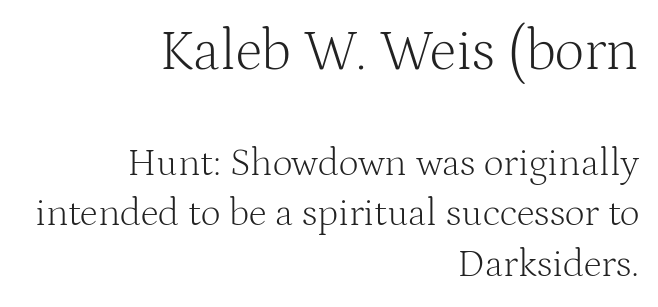
Designer's note — italics off, roman on. If you squint, the top block still reads clearly — it's the larger of the two. Tracking here is standard; glyphs follow each other at the usual distance. This sample has the flowing, uneven cadence of proportional lettering. The passage shown is not underscored anywhere. Classification — serif.
